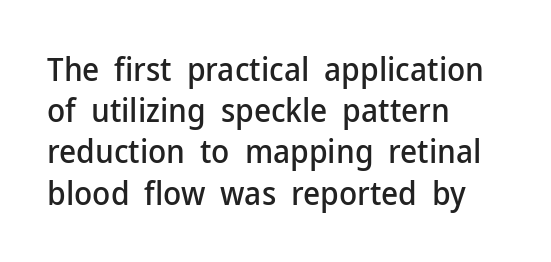
The image shows 33 px sans-serif type, upright; set left-aligned, normal line spacing (1.25x), normal letter spacing, not underlined; low stroke contrast and a medium x-height.
